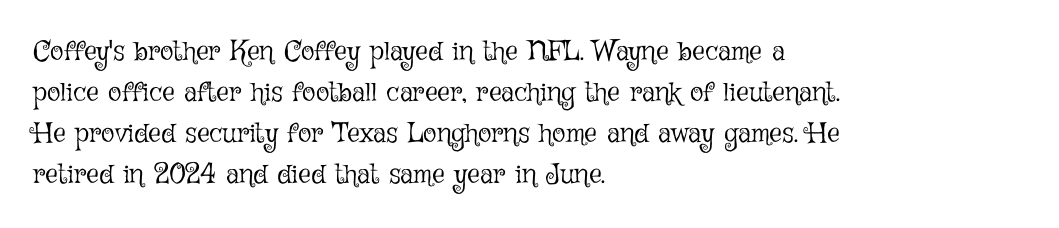
Q: Is the text bold? A: No.
Q: Is the text italic (slanted)? A: No, it is upright.
Q: Is the text underlined? A: No.
Q: How is the paragraph aligned? A: Left-aligned.
Q: Is the spacing between letters normal or unusually wide? A: Normal.
Q: Is the spacing between lines tight, normal or loose? A: Normal.
Q: Width (condensed, normal, or wide)? A: Normal.
Q: Stroke contrast? A: Low.
Q: x-height? A: Medium.
Q: Monospaced? A: No.
